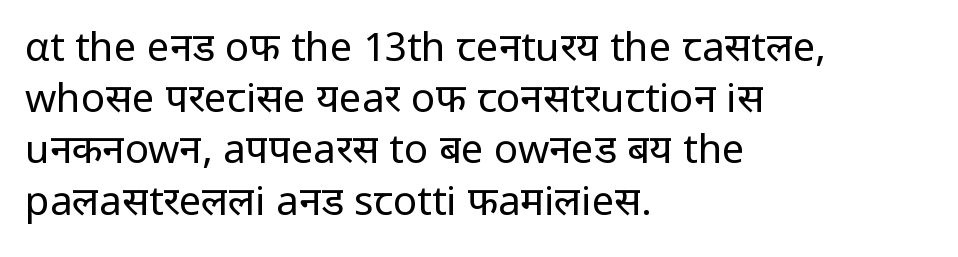
Q: Is the text bold? A: No.
Q: Is the text italic (slanted)? A: No, it is upright.
Q: Is the typeface a serif or a sans-serif typeface? A: Sans-serif.
Q: Is the text underlined? A: No.
Q: How is the paragraph aligned? A: Left-aligned.
Q: Is the spacing between letters normal or unusually wide? A: Normal.
Q: Is the spacing between lines tight, normal or loose? A: Normal.
Q: Width (condensed, normal, or wide)? A: Normal.
Q: Stroke contrast? A: Low.
Q: x-height? A: Medium.
Q: Monospaced? A: No.
